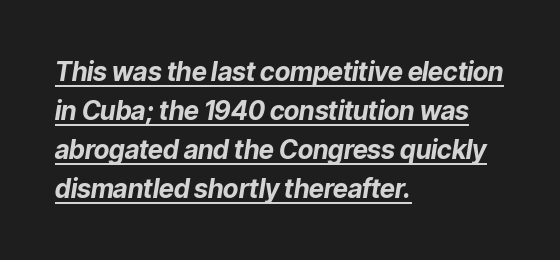
{"italic": "yes", "lean": "right", "slant_degrees": 9, "bold": "yes", "underline": "yes", "align": "left", "line_spacing": "normal", "line_spacing_ratio": 1.5, "letter_spacing": "normal", "letter_spacing_em": 0.0, "glyph_px": 26}
